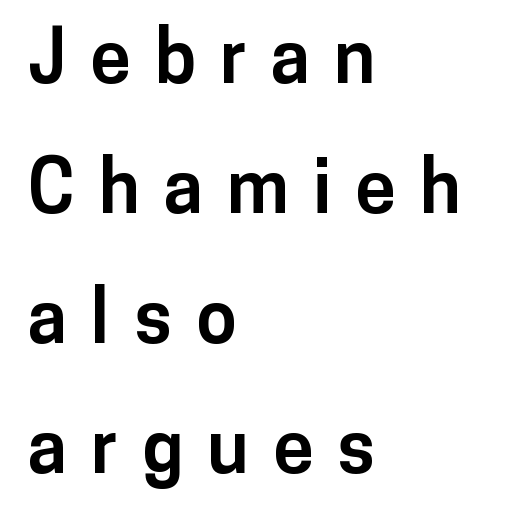
{"serif": "no", "italic": "no", "bold": "yes", "weight": "bold", "width": "normal", "stroke_contrast": "low", "x_height": "medium", "monospaced": "no", "underline": "no", "align": "left", "line_spacing_ratio": 1.78, "letter_spacing": "wide", "letter_spacing_em": 0.33, "glyph_px": 73}
